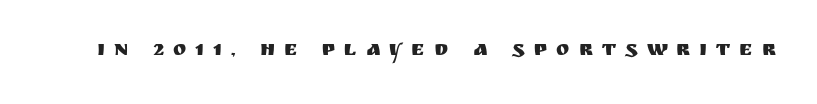
You could only call the tracking loose — the letters float apart. Quick note: underline off. If you drew a line through each stem, it would be perfectly vertical.
